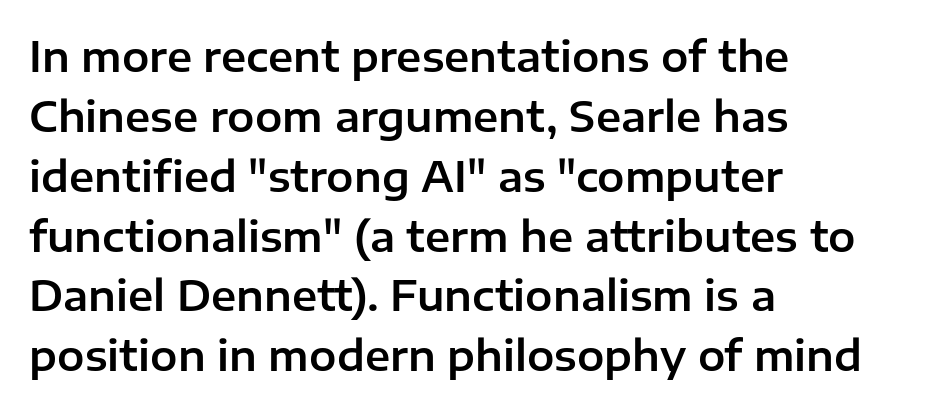
The ragged edge is on the right, which tells us the setting is flush left. Anything drawn beneath the words? Only blank space. Note: no serifs on the glyphs. The face used here is proportionally spaced, like ordinary book or web type.
